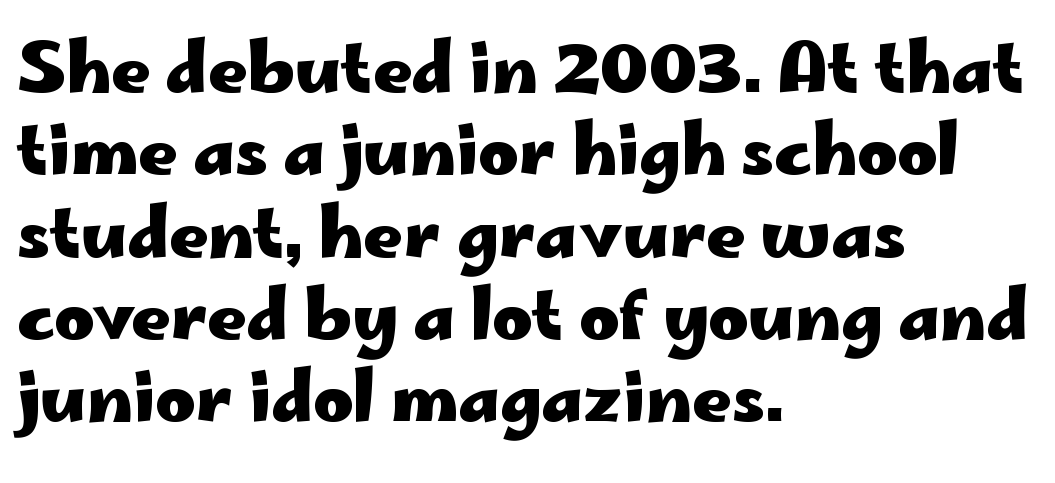
Note the varied advance widths — an 'i' is clearly narrower than an 'm'. Compared with typical body copy, the letter spacing here is the same. Are there feet on the stems? There aren't — it's a sans. A bare baseline throughout the passage. These lines stack with their left ends in a neat column.
